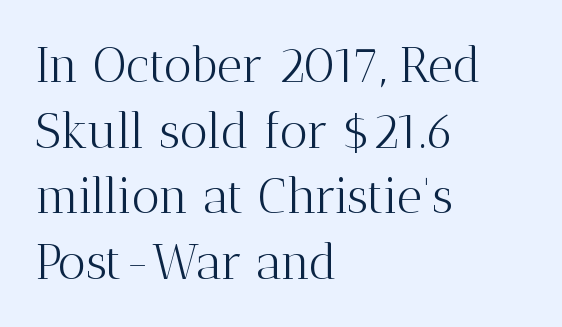
Q: Is the text bold? A: No.
Q: Is the text italic (slanted)? A: No, it is upright.
Q: Is the typeface a serif or a sans-serif typeface? A: Serif.
Q: Is the text underlined? A: No.
Q: How is the paragraph aligned? A: Left-aligned.
Q: Is the spacing between letters normal or unusually wide? A: Normal.
Q: Is the spacing between lines tight, normal or loose? A: Normal.
Q: Width (condensed, normal, or wide)? A: Normal.
Q: Stroke contrast? A: Medium.
Q: x-height? A: Medium.
Q: Monospaced? A: No.
